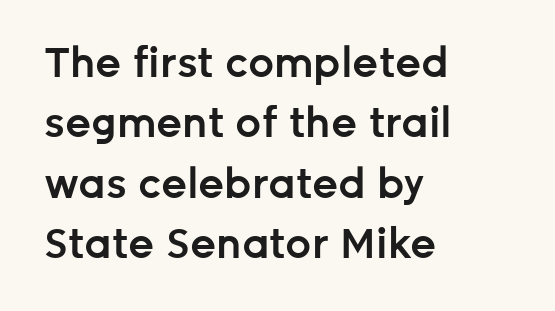
{"serif": "no", "italic": "no", "bold": "semi", "weight": "semibold", "width": "normal", "stroke_contrast": "low", "x_height": "medium", "monospaced": "no", "underline": "no", "align": "left", "line_spacing": "normal", "line_spacing_ratio": 1.47, "letter_spacing": "normal", "letter_spacing_em": 0.0, "glyph_px": 41}
